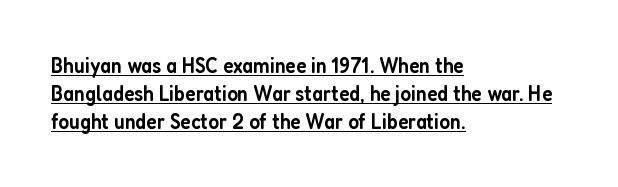
The image shows 22 px text type, upright; set left-aligned, normal line spacing (1.28x), normal letter spacing, underlined.
